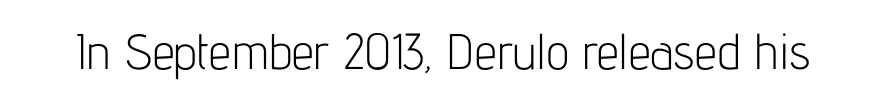
The image shows 50 px light, condensed sans-serif type, upright; set normal letter spacing, not underlined; low stroke contrast and a medium x-height.
